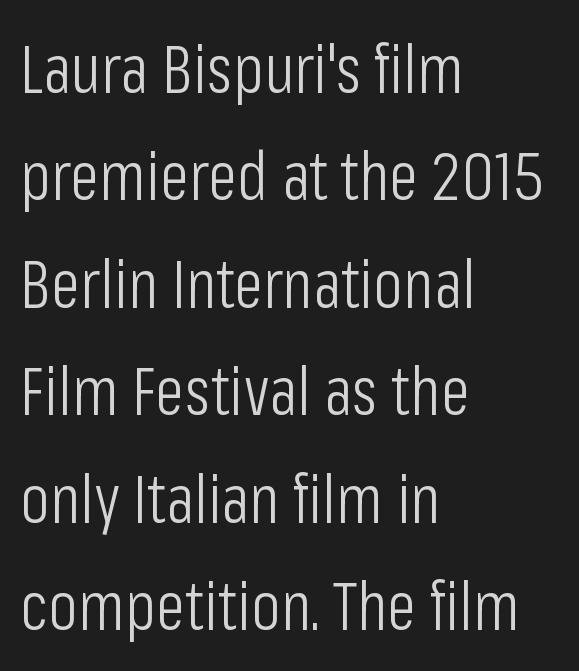
The image shows 68 px light, condensed sans-serif type, upright; set left-aligned, normal line spacing (1.58x), normal letter spacing, not underlined; low stroke contrast and a medium x-height.
